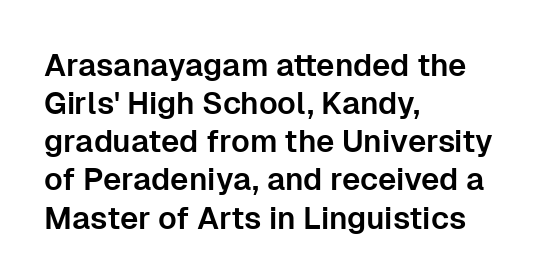
Typographically, this falls in the sans-serif category. Descenders are the only things crossing below the line. No extra tracking has been applied to these lines. These lines are rendered in a variable-pitch font.
